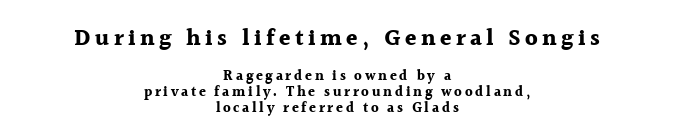
The image shows 23 px bold type, upright; set centered, tight line spacing (1.14x), not underlined; the first (top) block is 1.64x larger.
